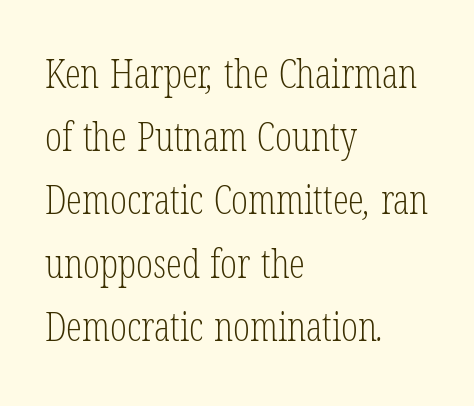
Varying glyph widths throughout — classic text-font behaviour. Where is the straight margin? On the left. Vertical stems look standard width or narrower in stroke. Serif or sans? Serif — the stroke terminals have little feet. Glyph-to-glyph distance matches everyday printed text.
